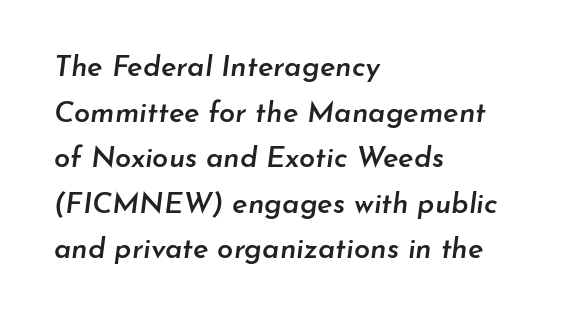
{"italic": "yes", "lean": "right", "slant_degrees": 7, "bold": "semi", "weight": "semibold", "width": "normal", "stroke_contrast": "low", "x_height": "small", "monospaced": "no", "underline": "no", "align": "left", "line_spacing": "normal", "line_spacing_ratio": 1.57, "letter_spacing": "normal", "letter_spacing_em": 0.0, "glyph_px": 29}
